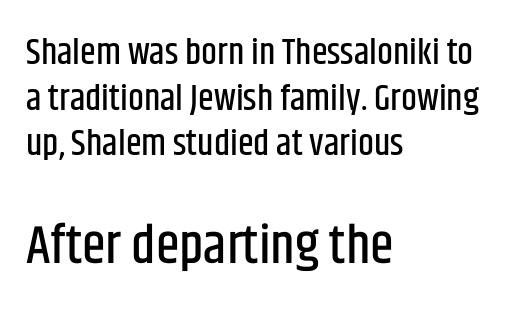
{"serif": "no", "italic": "no", "width": "condensed", "stroke_contrast": "low", "x_height": "large", "monospaced": "no", "underline": "no", "align": "left", "line_spacing": "normal", "line_spacing_ratio": 1.27, "letter_spacing": "normal", "letter_spacing_em": 0.0, "larger_block": "second", "size_ratio": 1.5, "glyph_px": 54}
